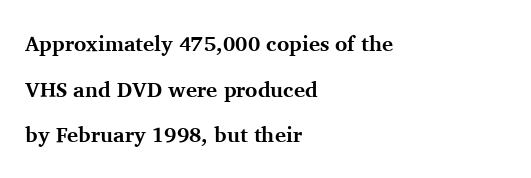
The image shows 21 px bold type, upright; set left-aligned, loose line spacing (2.17x), normal letter spacing, not underlined.
